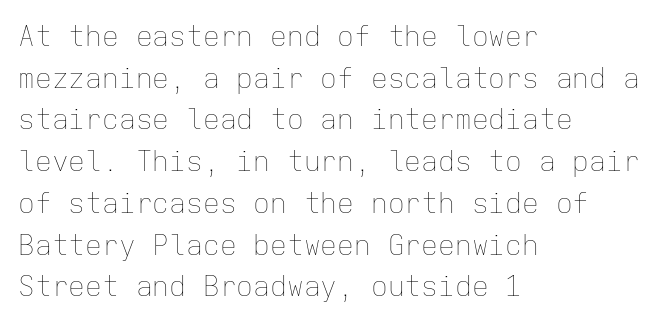
The image shows 28 px thin type, upright, monospaced; set left-aligned, normal line spacing (1.49x), normal letter spacing, not underlined; low stroke contrast and a medium x-height.
